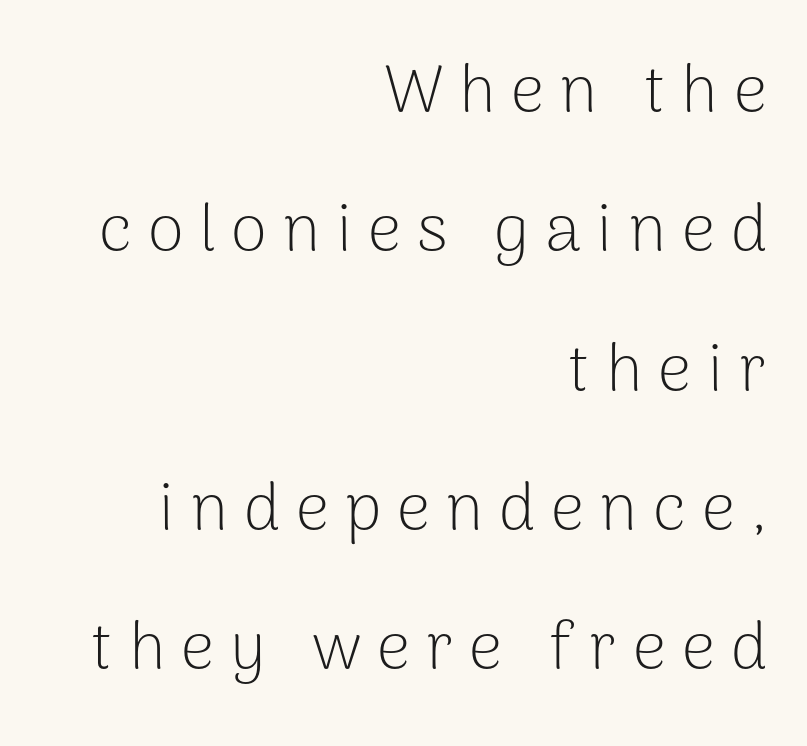
Q: Is the text bold? A: No.
Q: Is the text italic (slanted)? A: No, it is upright.
Q: Is the typeface a serif or a sans-serif typeface? A: Sans-serif.
Q: Is the text underlined? A: No.
Q: How is the paragraph aligned? A: Right-aligned.
Q: Is the spacing between letters normal or unusually wide? A: Unusually wide.
Q: Is the spacing between lines tight, normal or loose? A: Loose.
Q: Width (condensed, normal, or wide)? A: Normal.
Q: Stroke contrast? A: Low.
Q: x-height? A: Medium.
Q: Monospaced? A: No.
